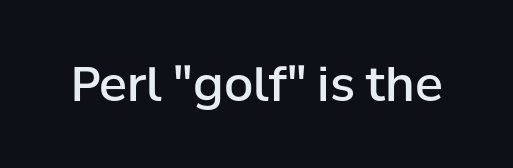
The space beneath each line is pristine and unruled. In terms of weight, the rendering is demibold, just under bold. Words appear dense and cohesive because spacing is normal. Serif or sans? Sans — the stroke terminals are bare. Character widths vary here, with narrow letters taking less room than wide ones.
